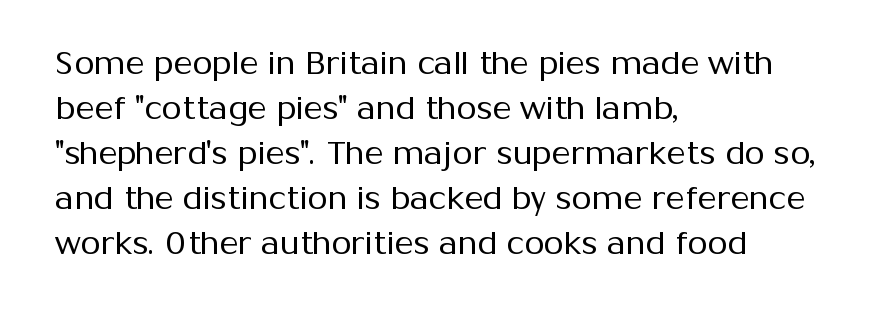
Q: Is the text bold? A: No.
Q: Is the text italic (slanted)? A: No, it is upright.
Q: Is the typeface a serif or a sans-serif typeface? A: Sans-serif.
Q: Is the text underlined? A: No.
Q: How is the paragraph aligned? A: Left-aligned.
Q: Is the spacing between letters normal or unusually wide? A: Normal.
Q: Is the spacing between lines tight, normal or loose? A: Normal.
Q: Width (condensed, normal, or wide)? A: Normal.
Q: Stroke contrast? A: Medium.
Q: x-height? A: Medium.
Q: Monospaced? A: No.
